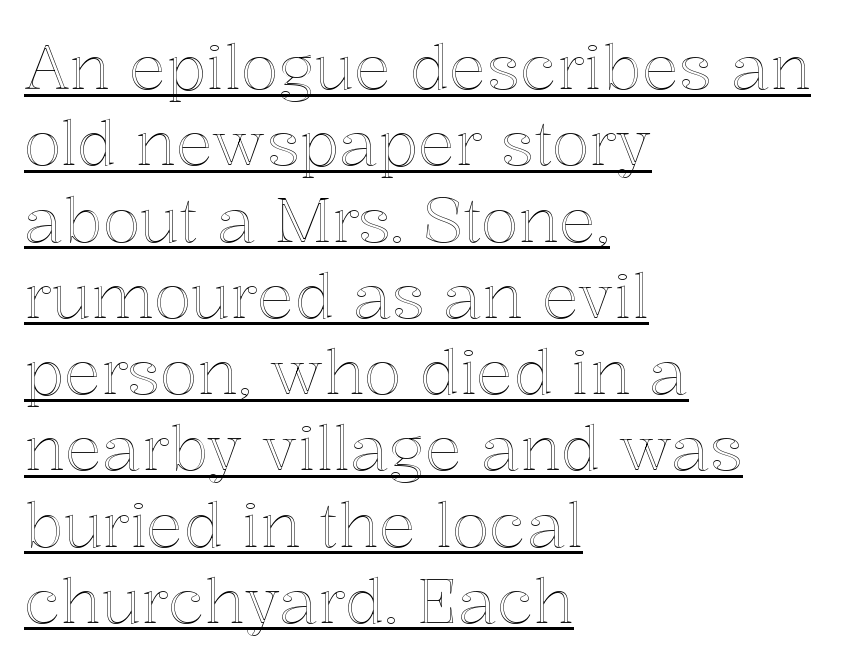
Q: Is the text italic (slanted)? A: No, it is upright.
Q: Is the text underlined? A: Yes.
Q: How is the paragraph aligned? A: Left-aligned.
Q: Is the spacing between letters normal or unusually wide? A: Normal.
Q: Width (condensed, normal, or wide)? A: Normal.
Q: x-height? A: Medium.
Q: Monospaced? A: No.
